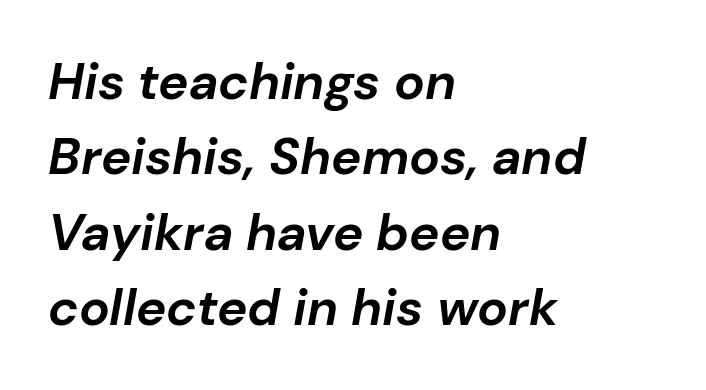
The image shows 51 px bold type, italic (leaning right); set left-aligned, normal line spacing (1.48x), normal letter spacing, not underlined; low stroke contrast and a medium x-height.
